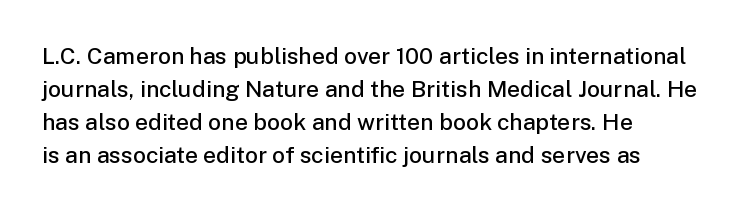
The image shows 23 px text type, upright; set left-aligned, normal line spacing (1.44x), normal letter spacing, not underlined.
